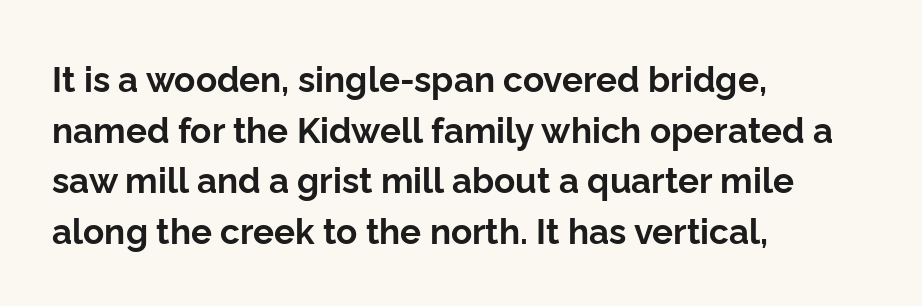
{"serif": "no", "italic": "no", "bold": "yes", "weight": "bold", "width": "normal", "stroke_contrast": "low", "x_height": "medium", "monospaced": "no", "underline": "no", "align": "left", "line_spacing": "normal", "line_spacing_ratio": 1.45, "letter_spacing": "normal", "letter_spacing_em": 0.0, "glyph_px": 35}
